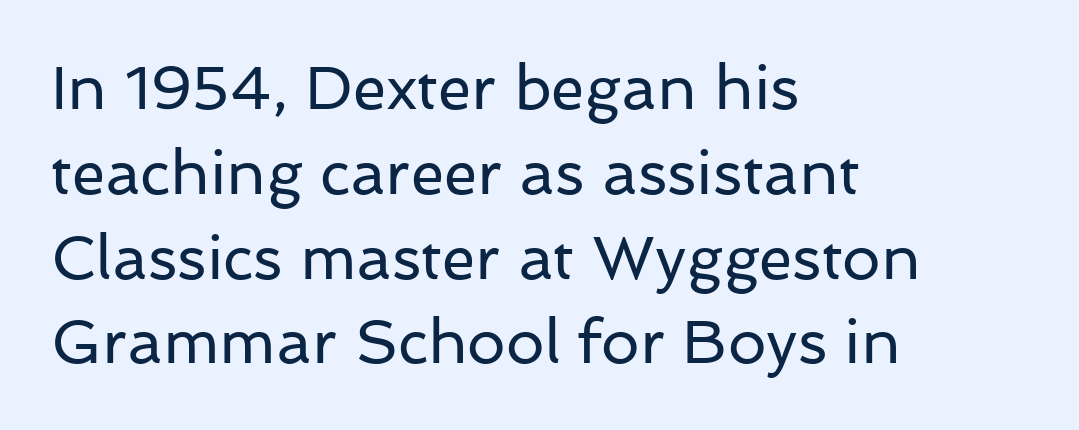
Are there feet on the stems? There aren't — it's a sans. Note the varied advance widths — an 'i' is clearly narrower than an 'm'. This sample uses an upright cut, with every glyph sitting square on the baseline. A light-to-regular cut is what we see here.
